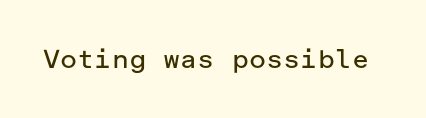
Q: Is the text bold? A: No.
Q: Is the text italic (slanted)? A: No, it is upright.
Q: Is the text underlined? A: No.
Q: Is the spacing between letters normal or unusually wide? A: Normal.
